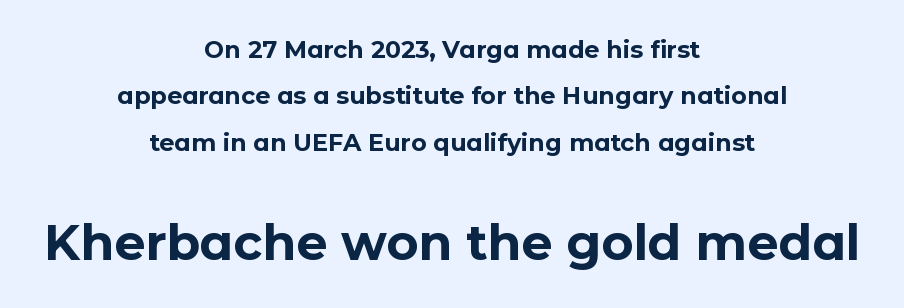
Q: Is the text bold? A: Yes.
Q: Is the text italic (slanted)? A: No, it is upright.
Q: Is the typeface a serif or a sans-serif typeface? A: Sans-serif.
Q: Is the text underlined? A: No.
Q: How is the paragraph aligned? A: Centered.
Q: Is the spacing between letters normal or unusually wide? A: Normal.
Q: Is the spacing between lines tight, normal or loose? A: Loose.
Q: Which block of text is set in a larger size, the first (top) or the second (bottom)? A: The second (bottom) one.
Q: Width (condensed, normal, or wide)? A: Normal.
Q: Stroke contrast? A: Low.
Q: x-height? A: Medium.
Q: Monospaced? A: No.
